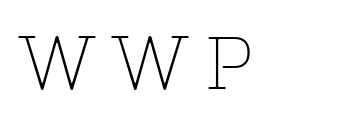
Q: Is the text bold? A: No.
Q: Is the text italic (slanted)? A: No, it is upright.
Q: Is the typeface a serif or a sans-serif typeface? A: Serif.
Q: Is the text underlined? A: No.
Q: Is the spacing between letters normal or unusually wide? A: Unusually wide.
Q: Width (condensed, normal, or wide)? A: Normal.
Q: Stroke contrast? A: Low.
Q: x-height? A: Medium.
Q: Monospaced? A: No.
